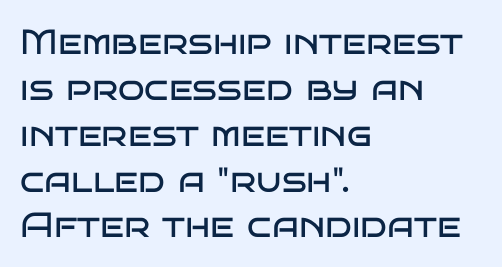
The image shows 35 px regular-weight, wide sans-serif type, upright; set left-aligned, normal line spacing (1.31x), normal letter spacing, not underlined; low stroke contrast and a large x-height.
